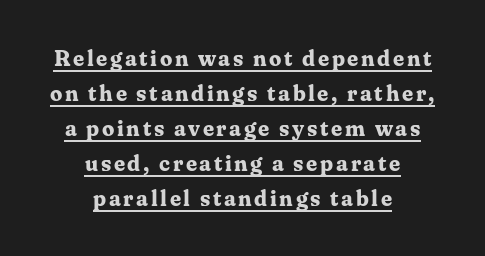
{"italic": "no", "bold": "yes", "underline": "yes", "align": "center", "line_spacing": "normal", "line_spacing_ratio": 1.59, "glyph_px": 22}
